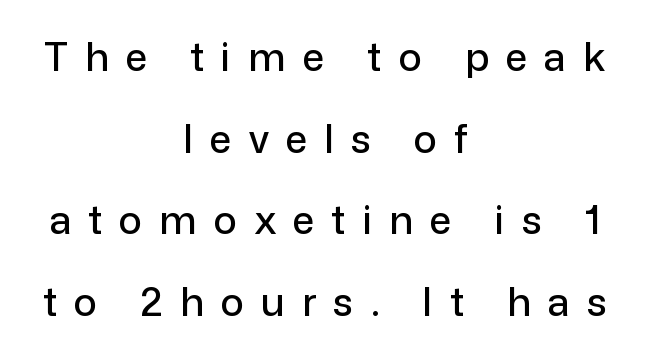
The image shows 39 px sans-serif type, upright; set centered, loose line spacing (2.09x), unusually wide letter spacing (+0.44 em), not underlined; low stroke contrast and a medium x-height.
